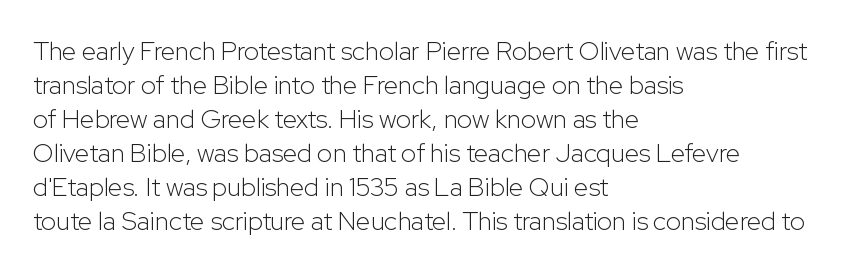
Descenders are the only things crossing below the line. All the whitespace from short lines collects on the right. Characters remain perfectly vertical along every line. The letters sit at their default tracking, neither squeezed nor spread.
